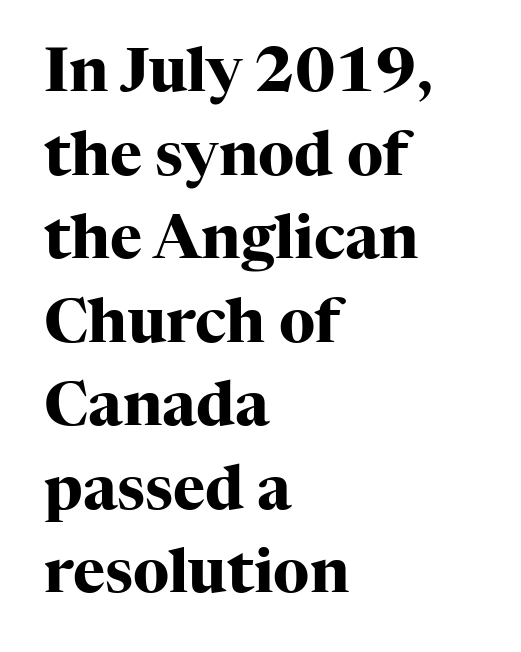
Proportional: the letters do not fall into vertical columns. Honestly, the row spacing looks completely unremarkable. Words float on clear page, feet unadorned. Students, note that the glyphs here touch the page at normal intervals. Strokes here are thick enough to call this a true bold.
